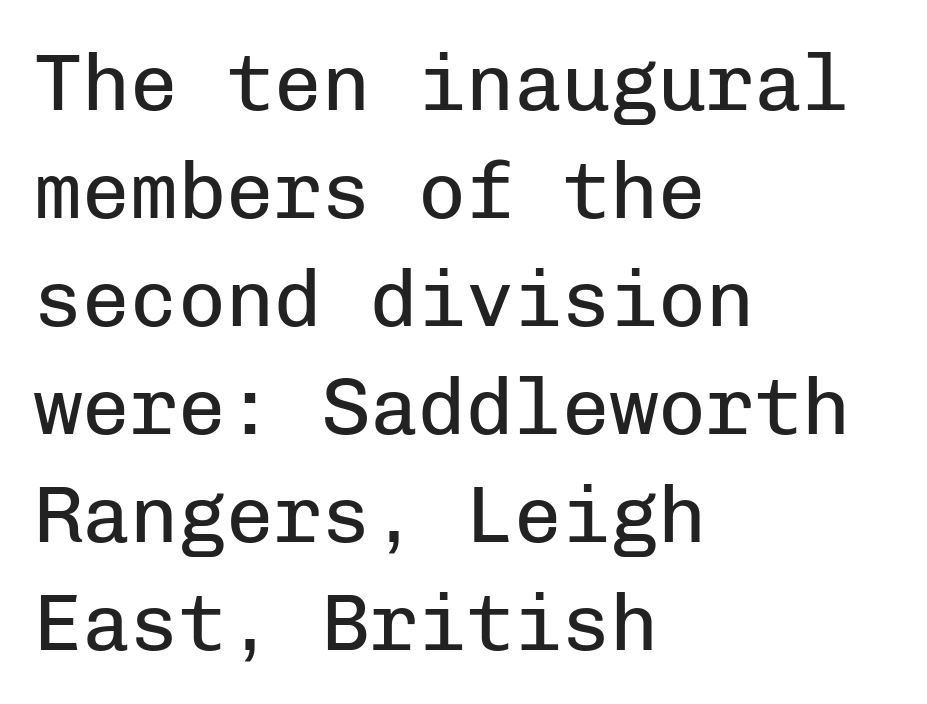
The image shows 80 px regular-weight sans-serif type, upright, monospaced; set left-aligned, normal line spacing (1.35x), normal letter spacing, not underlined; low stroke contrast and a medium x-height.
